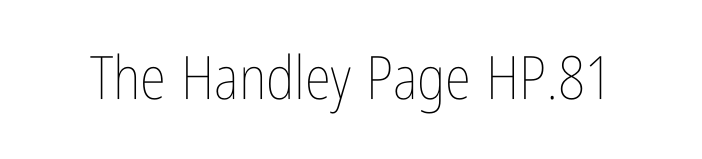
Counters stay open thanks to moderate or lighter strokes. The face used here is rendered with its standard letterfit. No italicization has been applied; the sample stays upright. Looks like regular typesetting: each glyph gets only the width it needs.
